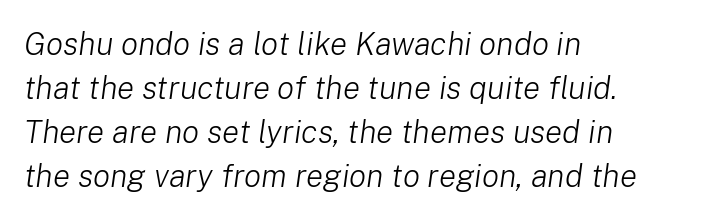
{"italic": "yes", "lean": "right", "slant_degrees": 8, "bold": "no", "weight": "light", "width": "normal", "stroke_contrast": "low", "x_height": "medium", "monospaced": "no", "underline": "no", "align": "left", "line_spacing": "normal", "line_spacing_ratio": 1.38, "letter_spacing": "normal", "letter_spacing_em": 0.0, "glyph_px": 32}
